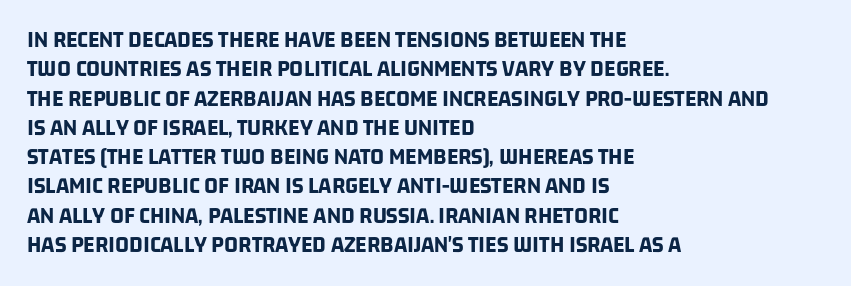
{"bold": "yes", "underline": "no", "align": "left", "line_spacing_ratio": 1.22, "letter_spacing": "normal", "letter_spacing_em": 0.0, "glyph_px": 24}
